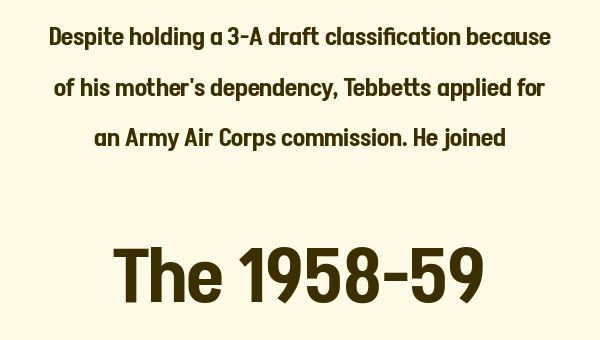
{"serif": "no", "italic": "no", "width": "condensed", "stroke_contrast": "low", "x_height": "medium", "monospaced": "no", "underline": "no", "align": "center", "line_spacing": "loose", "line_spacing_ratio": 2.03, "letter_spacing": "normal", "letter_spacing_em": 0.0, "larger_block": "second", "size_ratio": 3.0, "glyph_px": 75}
